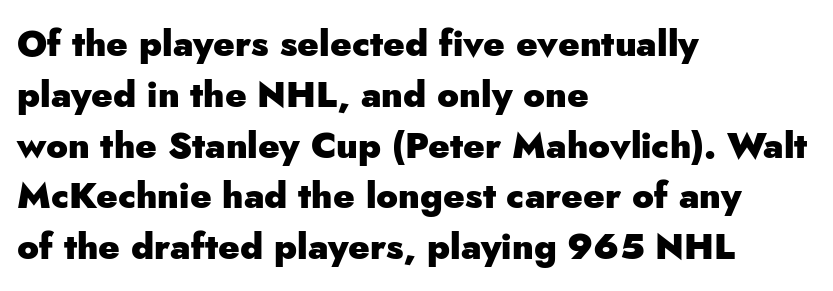
{"serif": "no", "italic": "no", "bold": "yes", "weight": "heavy", "width": "normal", "stroke_contrast": "low", "x_height": "small", "monospaced": "no", "underline": "no", "align": "left", "line_spacing": "normal", "line_spacing_ratio": 1.41, "letter_spacing": "normal", "letter_spacing_em": 0.0, "glyph_px": 36}
